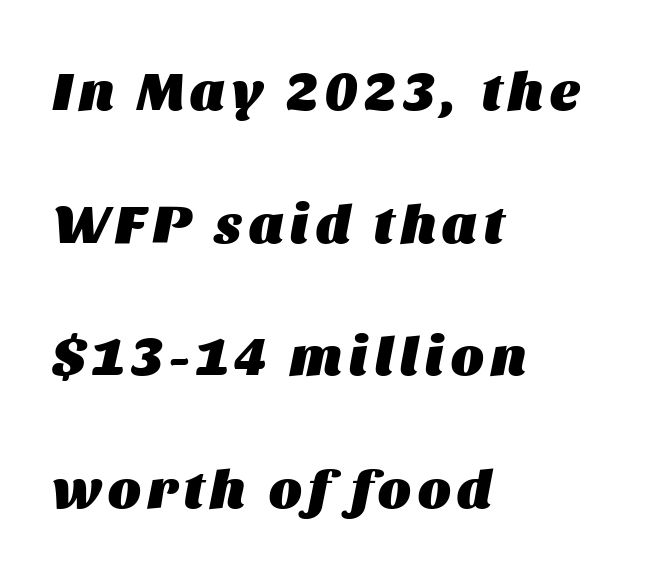
All the whitespace from short lines collects on the right. Every character sits at an angle, as italics do. The rendering uses a large line-height, opening up the rows. Here the designer chose a conventional face with non-uniform glyph widths. Rule under the text: the space is simply empty. Emphasis by weight is at full strength: bold.
